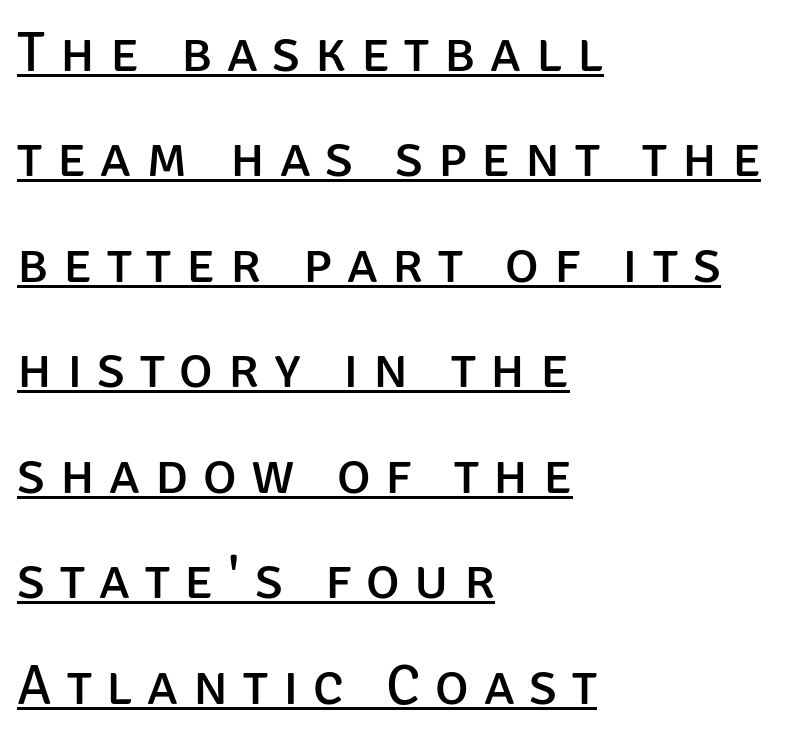
The image shows 57 px regular-weight sans-serif type, upright; set left-aligned, line spacing 1.85x, unusually wide letter spacing (+0.26 em), underlined; low stroke contrast and a large x-height.
